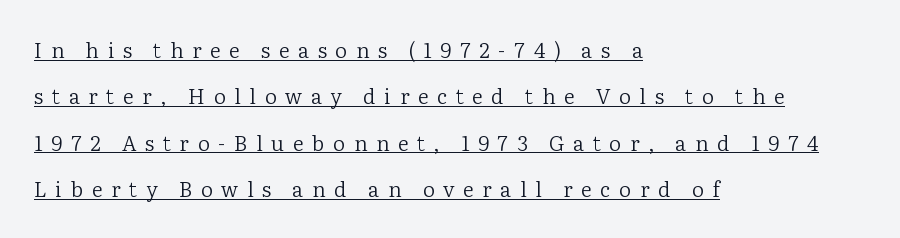
The image shows 21 px text type, upright; set left-aligned, loose line spacing (2.21x), unusually wide letter spacing (+0.41 em), underlined.
